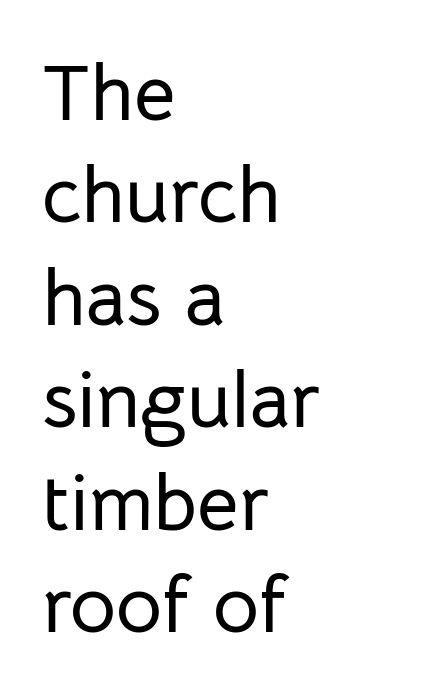
Q: Is the text italic (slanted)? A: No, it is upright.
Q: Is the typeface a serif or a sans-serif typeface? A: Sans-serif.
Q: Is the text underlined? A: No.
Q: How is the paragraph aligned? A: Left-aligned.
Q: Is the spacing between letters normal or unusually wide? A: Normal.
Q: Is the spacing between lines tight, normal or loose? A: Normal.
Q: Width (condensed, normal, or wide)? A: Normal.
Q: Stroke contrast? A: Low.
Q: x-height? A: Medium.
Q: Monospaced? A: No.
